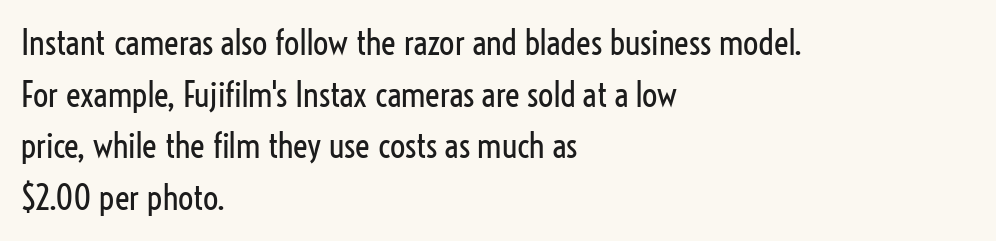
Q: Is the text bold? A: No.
Q: Is the text italic (slanted)? A: No, it is upright.
Q: Is the typeface a serif or a sans-serif typeface? A: Sans-serif.
Q: Is the text underlined? A: No.
Q: How is the paragraph aligned? A: Left-aligned.
Q: Is the spacing between letters normal or unusually wide? A: Normal.
Q: Is the spacing between lines tight, normal or loose? A: Normal.
Q: Width (condensed, normal, or wide)? A: Condensed.
Q: Stroke contrast? A: Low.
Q: x-height? A: Medium.
Q: Monospaced? A: No.
